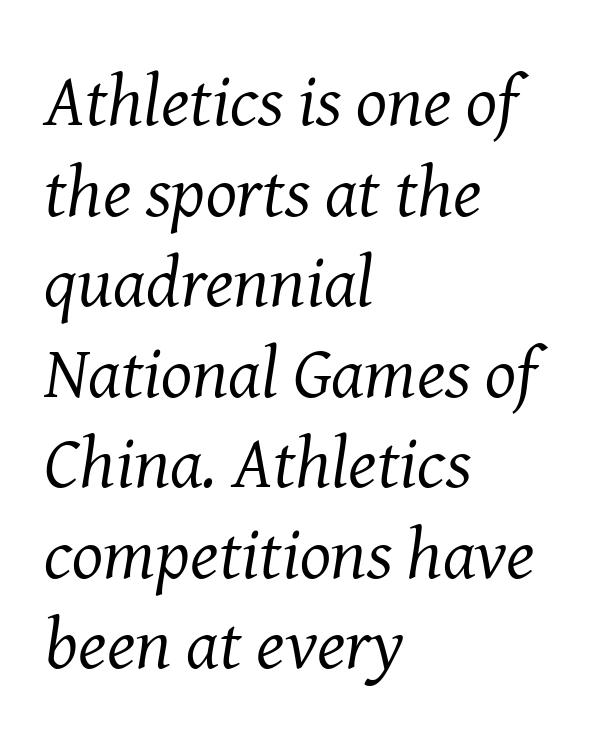
The image shows 73 px regular-weight serif type, italic (leaning right); set left-aligned, line spacing 1.24x, normal letter spacing, not underlined; medium stroke contrast and a medium x-height.
